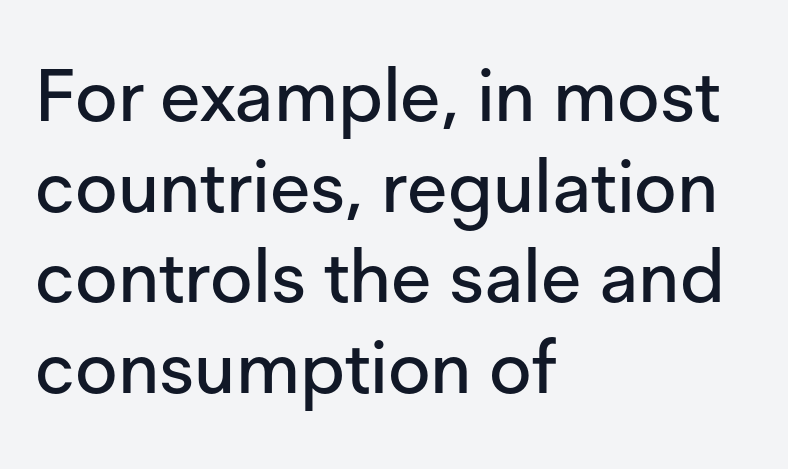
Default kerning and tracking; the words read as compact shapes. In terms of letterform style, serifs are entirely absent. Underlining? Definitely not there. Posture: upright roman.
